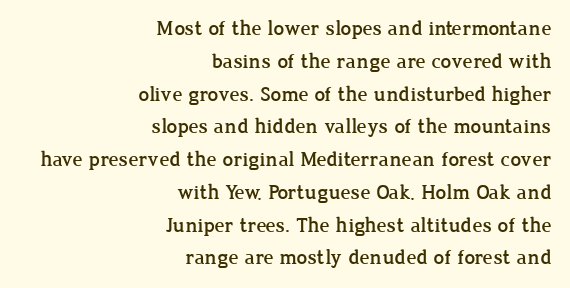
Compared with a flush-left layout, this one pins lines to the opposite, right side. Compared with typical body copy, the letter spacing here is the same. The specimen omits any rule beneath the text block's lines. Upright lettering throughout. These lines sit exactly where default settings would place them.
